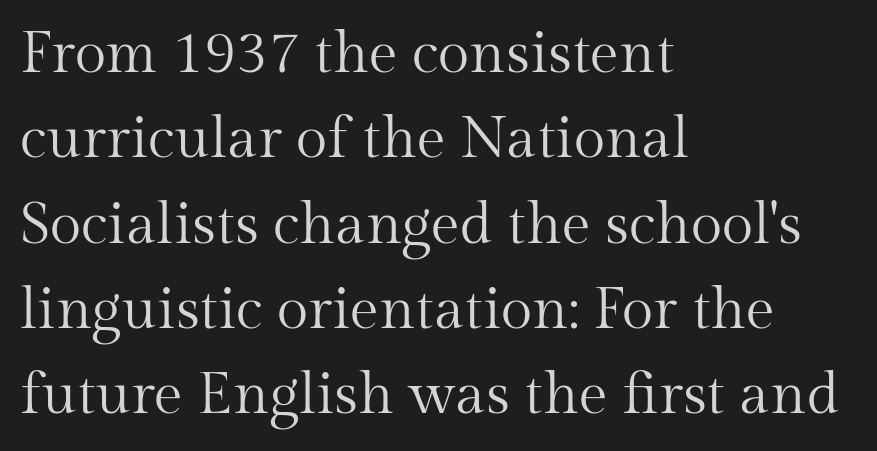
Q: Is the text bold? A: No.
Q: Is the text italic (slanted)? A: No, it is upright.
Q: Is the typeface a serif or a sans-serif typeface? A: Serif.
Q: Is the text underlined? A: No.
Q: How is the paragraph aligned? A: Left-aligned.
Q: Is the spacing between letters normal or unusually wide? A: Normal.
Q: Is the spacing between lines tight, normal or loose? A: Normal.
Q: Width (condensed, normal, or wide)? A: Normal.
Q: Stroke contrast? A: Medium.
Q: x-height? A: Medium.
Q: Monospaced? A: No.
